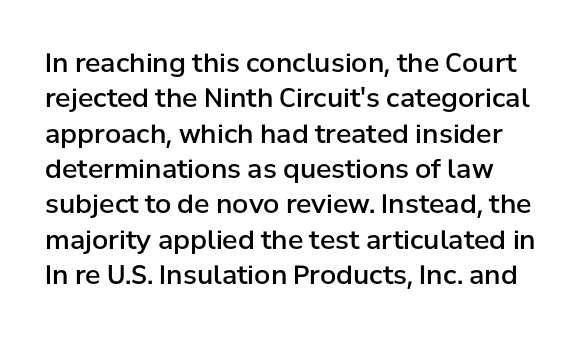
{"italic": "no", "bold": "semi", "underline": "no", "line_spacing": "normal", "line_spacing_ratio": 1.36, "letter_spacing": "normal", "letter_spacing_em": 0.0, "glyph_px": 26}
